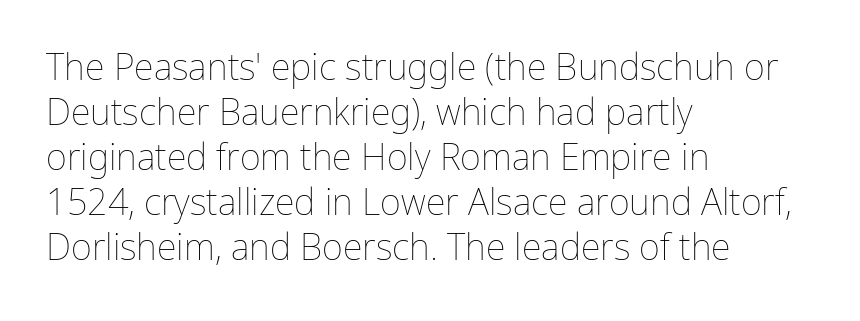
Teacher's note: observe the even left margin — that is flush-left alignment. Honestly, the letter spacing is just normal — you wouldn't notice it. The leading is moderate, giving the passage an even texture. The glyphs are unaccompanied by any horizontal stroke below them. This sample has the flowing, uneven cadence of proportional lettering.
